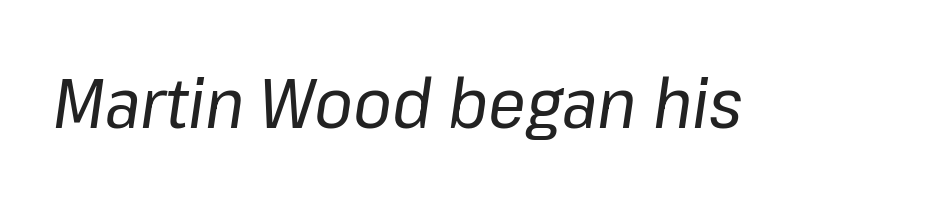
{"italic": "yes", "lean": "right", "slant_degrees": 8, "bold": "no", "weight": "regular", "width": "normal", "stroke_contrast": "low", "x_height": "medium", "monospaced": "no", "underline": "no", "letter_spacing": "normal", "letter_spacing_em": 0.0, "glyph_px": 70}
